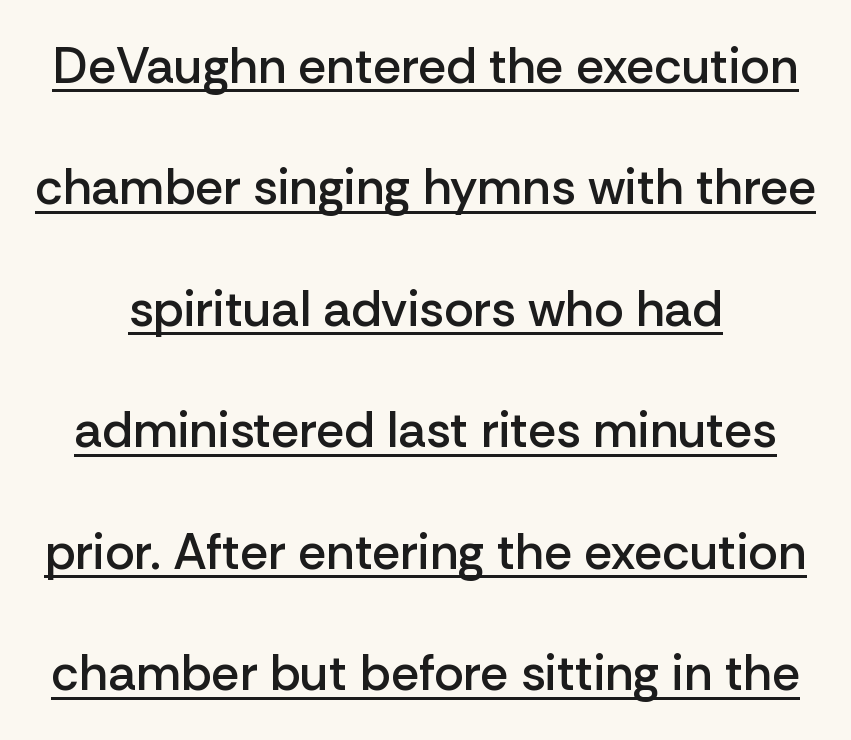
Examine the stroke ends and you'll find no serifs. Each letter keeps its own natural width here, so spacing adapts to shape. These lines were composed using upright roman letters. Horizontal bands of white between lines are thick stripes. Compared with an ordinary text face, these strokes are moderately heavier — a semibold.
